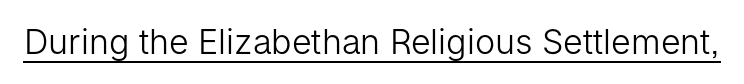
Q: Is the text bold? A: No.
Q: Is the text italic (slanted)? A: No, it is upright.
Q: Is the typeface a serif or a sans-serif typeface? A: Sans-serif.
Q: Is the text underlined? A: Yes.
Q: Is the spacing between letters normal or unusually wide? A: Normal.
Q: Width (condensed, normal, or wide)? A: Normal.
Q: Stroke contrast? A: Low.
Q: x-height? A: Medium.
Q: Monospaced? A: No.
